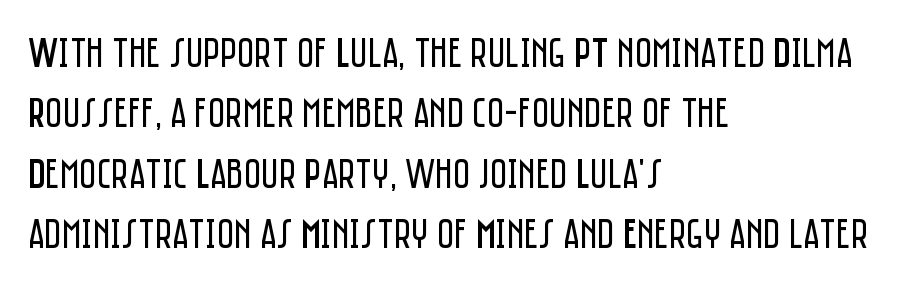
Q: Is the text bold? A: No.
Q: Is the text italic (slanted)? A: No, it is upright.
Q: Is the typeface a serif or a sans-serif typeface? A: Sans-serif.
Q: Is the text underlined? A: No.
Q: How is the paragraph aligned? A: Left-aligned.
Q: Is the spacing between letters normal or unusually wide? A: Normal.
Q: Is the spacing between lines tight, normal or loose? A: Normal.
Q: Width (condensed, normal, or wide)? A: Condensed.
Q: Stroke contrast? A: Low.
Q: x-height? A: Large.
Q: Monospaced? A: No.
